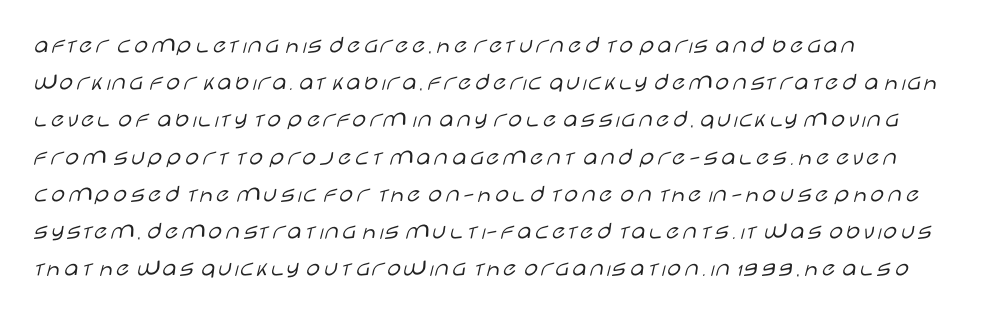
{"bold": "no", "underline": "no", "align": "left", "line_spacing": "normal", "line_spacing_ratio": 1.49, "letter_spacing": "normal", "letter_spacing_em": 0.0, "glyph_px": 25}
